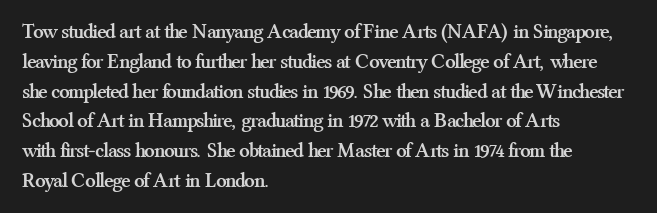
{"italic": "no", "bold": "yes", "underline": "no", "align": "left", "line_spacing": "normal", "line_spacing_ratio": 1.42, "letter_spacing": "normal", "letter_spacing_em": 0.0, "glyph_px": 21}
